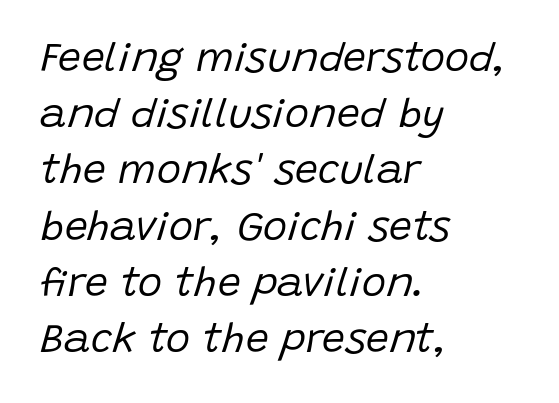
This sample has the flowing, uneven cadence of proportional lettering. The space beneath each line is pristine and unruled. Slant detected: the letters are inclined. Caption: multi-line text, flush left, ragged right. This sample uses plain, unmodified letter spacing.
